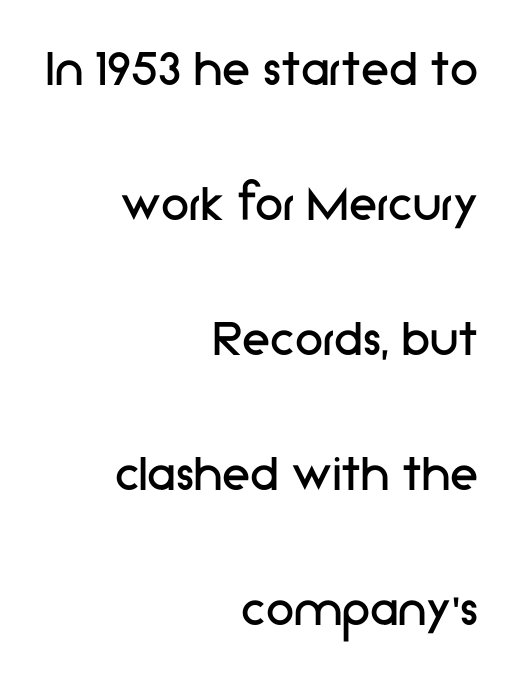
The image shows 57 px regular-weight sans-serif type, upright; set right-aligned, loose line spacing (2.37x), normal letter spacing, not underlined; low stroke contrast and a medium x-height.
